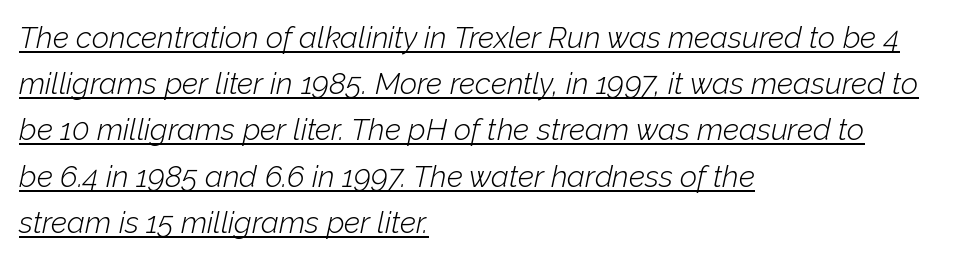
Note the varied advance widths — an 'i' is clearly narrower than an 'm'. Emphasis is given by a line drawn under the lettering. Students, note that the glyphs here touch the page at normal intervals. Interline gaps are of average width in this sample. Stem width sits at or under what a default text font uses. A classic flush-left, rag-right setting is used for this passage.
